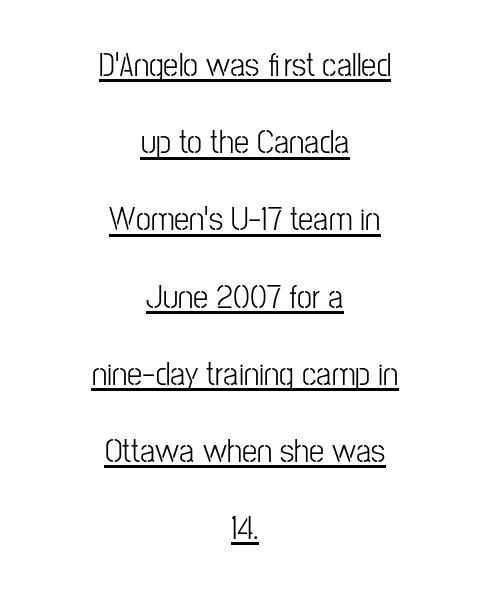
The image shows 34 px light, condensed sans-serif type, upright; set centered, loose line spacing (2.27x), normal letter spacing, underlined; low stroke contrast and a medium x-height.
